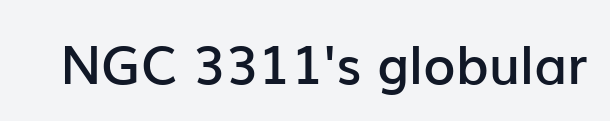
The image shows 53 px semibold sans-serif type, upright; set normal letter spacing, not underlined; low stroke contrast and a medium x-height.
